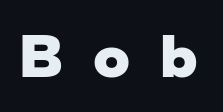
{"serif": "no", "italic": "no", "bold": "yes", "weight": "heavy", "width": "normal", "stroke_contrast": "low", "x_height": "medium", "monospaced": "no", "underline": "no", "letter_spacing": "wide", "letter_spacing_em": 0.48, "glyph_px": 63}
